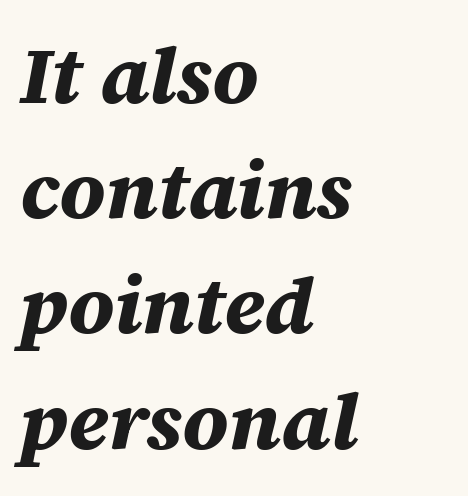
The image shows 80 px bold type, italic (leaning right); set left-aligned, normal line spacing (1.44x), normal letter spacing, not underlined; medium stroke contrast and a large x-height.
